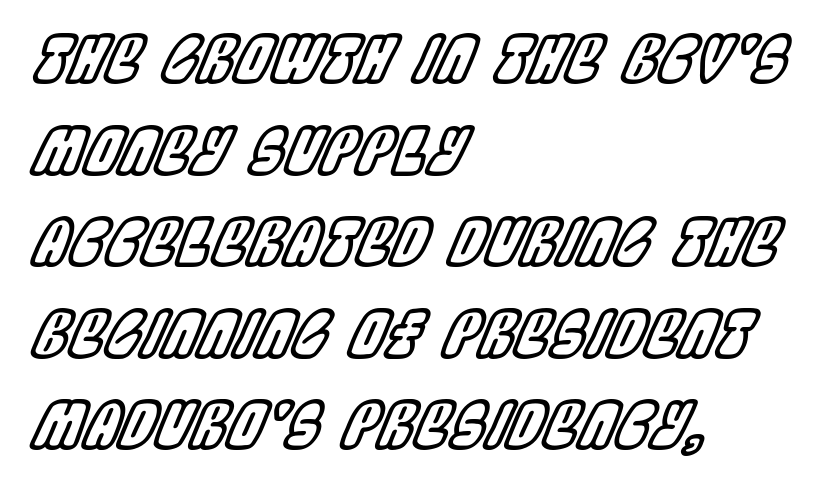
{"italic": "yes", "lean": "right", "slant_degrees": 22, "width": "condensed", "x_height": "large", "monospaced": "no", "underline": "no", "align": "left", "line_spacing": "normal", "line_spacing_ratio": 1.43, "letter_spacing": "normal", "letter_spacing_em": 0.0, "glyph_px": 64}
